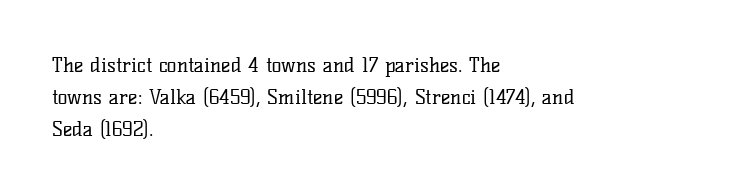
{"italic": "no", "bold": "no", "underline": "no", "align": "left", "line_spacing": "normal", "line_spacing_ratio": 1.6, "letter_spacing": "normal", "letter_spacing_em": 0.0, "glyph_px": 20}
